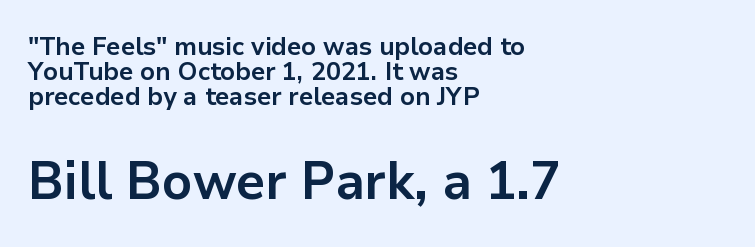
{"serif": "no", "italic": "no", "bold": "yes", "weight": "bold", "width": "normal", "stroke_contrast": "low", "x_height": "medium", "monospaced": "no", "underline": "no", "align": "left", "line_spacing": "tight", "line_spacing_ratio": 0.96, "letter_spacing": "normal", "letter_spacing_em": 0.0, "larger_block": "second", "size_ratio": 2.04, "glyph_px": 53}
